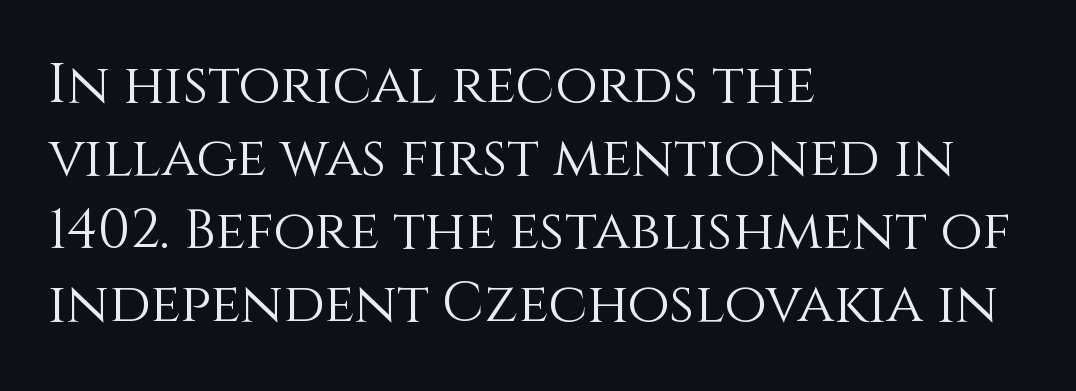
Q: Is the text bold? A: No.
Q: Is the text italic (slanted)? A: No, it is upright.
Q: Is the text underlined? A: No.
Q: How is the paragraph aligned? A: Left-aligned.
Q: Is the spacing between letters normal or unusually wide? A: Normal.
Q: Is the spacing between lines tight, normal or loose? A: Normal.
Q: Width (condensed, normal, or wide)? A: Normal.
Q: x-height? A: Large.
Q: Monospaced? A: No.
